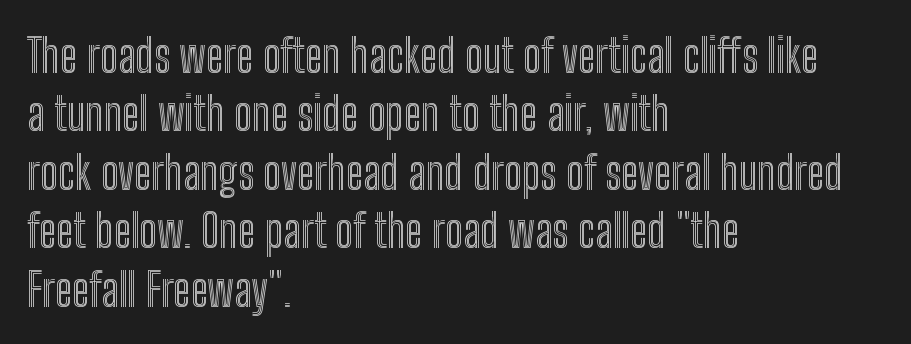
{"italic": "no", "width": "condensed", "x_height": "medium", "monospaced": "no", "underline": "no", "align": "left", "line_spacing": "normal", "line_spacing_ratio": 1.27, "letter_spacing": "normal", "letter_spacing_em": 0.0, "glyph_px": 46}
